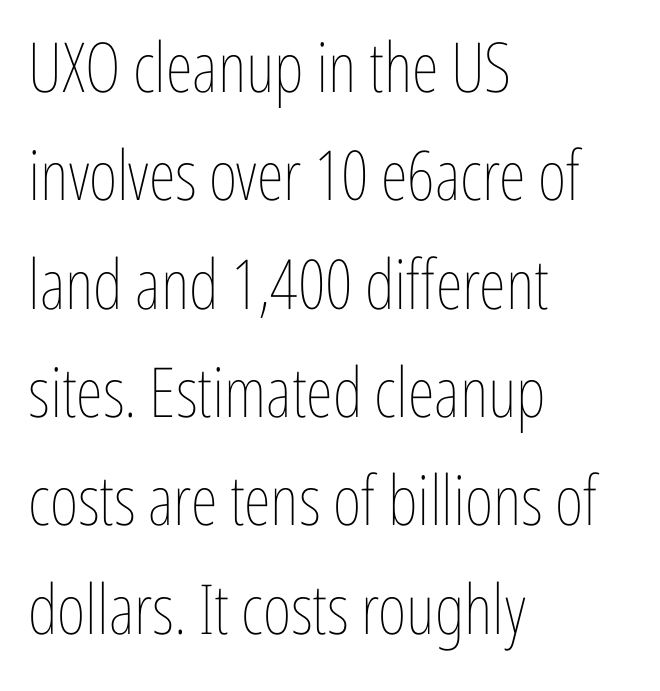
Q: Is the text bold? A: No.
Q: Is the text italic (slanted)? A: No, it is upright.
Q: Is the text underlined? A: No.
Q: How is the paragraph aligned? A: Left-aligned.
Q: Is the spacing between letters normal or unusually wide? A: Normal.
Q: Is the spacing between lines tight, normal or loose? A: Normal.
Q: Width (condensed, normal, or wide)? A: Condensed.
Q: Stroke contrast? A: Low.
Q: x-height? A: Medium.
Q: Monospaced? A: No.
